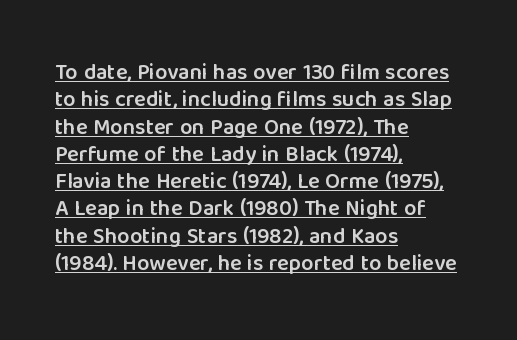
Q: Is the text bold? A: Semi-bold.
Q: Is the text italic (slanted)? A: No, it is upright.
Q: Is the text underlined? A: Yes.
Q: How is the paragraph aligned? A: Left-aligned.
Q: Is the spacing between letters normal or unusually wide? A: Normal.
